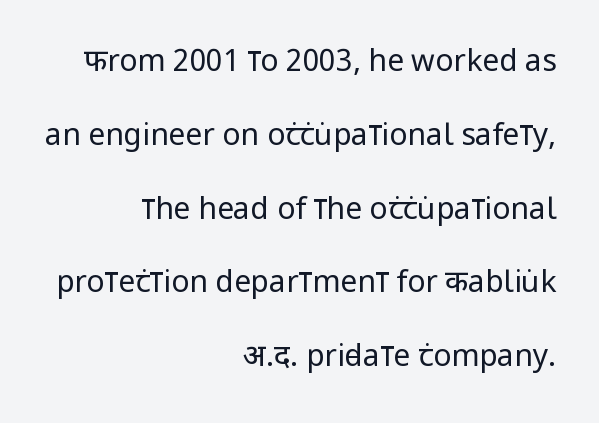
{"serif": "no", "italic": "no", "bold": "no", "weight": "regular", "width": "condensed", "stroke_contrast": "low", "x_height": "large", "monospaced": "no", "underline": "no", "align": "right", "line_spacing": "loose", "line_spacing_ratio": 2.46, "letter_spacing": "normal", "letter_spacing_em": 0.0, "glyph_px": 30}
